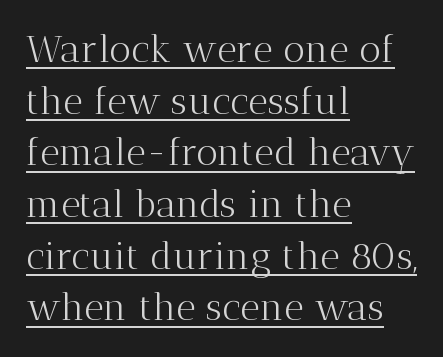
Inter-character spacing is left at the font's built-in metrics. Normally led — the rows are evenly, conventionally spaced. The words here are underlined. Stroke terminals: seriffed. Here the designer chose a conventional face with non-uniform glyph widths. This sample uses an upright cut, with every glyph sitting square on the baseline.
